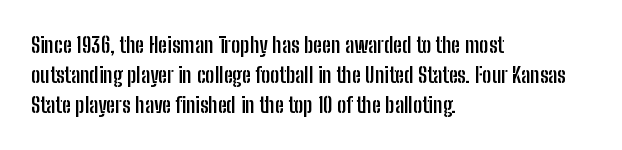
{"italic": "no", "bold": "yes", "underline": "no", "align": "left", "line_spacing": "normal", "line_spacing_ratio": 1.37, "letter_spacing": "normal", "letter_spacing_em": 0.0, "glyph_px": 22}
